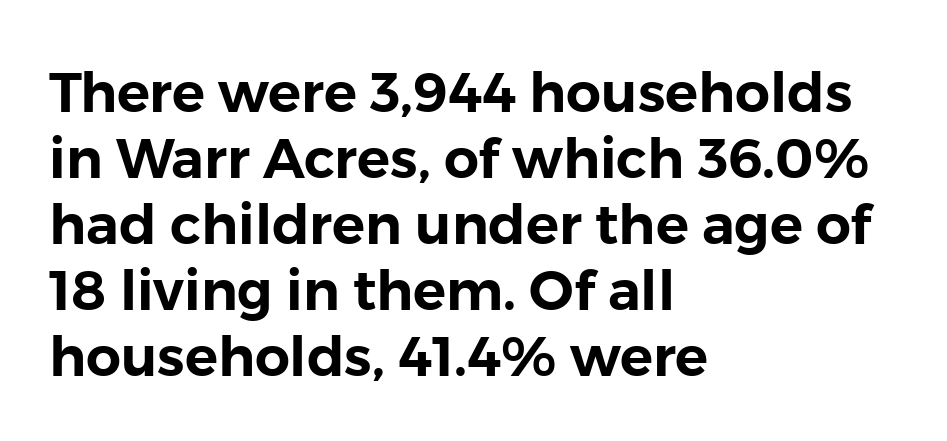
{"serif": "no", "italic": "no", "width": "normal", "stroke_contrast": "low", "x_height": "medium", "monospaced": "no", "underline": "no", "align": "left", "line_spacing_ratio": 1.2, "letter_spacing": "normal", "letter_spacing_em": 0.0, "glyph_px": 55}
